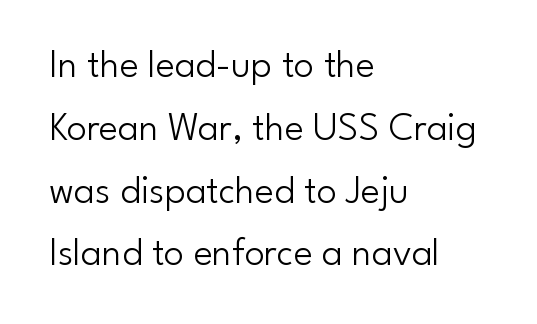
Q: Is the text bold? A: No.
Q: Is the text italic (slanted)? A: No, it is upright.
Q: Is the typeface a serif or a sans-serif typeface? A: Sans-serif.
Q: Is the text underlined? A: No.
Q: How is the paragraph aligned? A: Left-aligned.
Q: Is the spacing between letters normal or unusually wide? A: Normal.
Q: Is the spacing between lines tight, normal or loose? A: Normal.
Q: Width (condensed, normal, or wide)? A: Normal.
Q: Stroke contrast? A: Low.
Q: x-height? A: Small.
Q: Monospaced? A: No.
